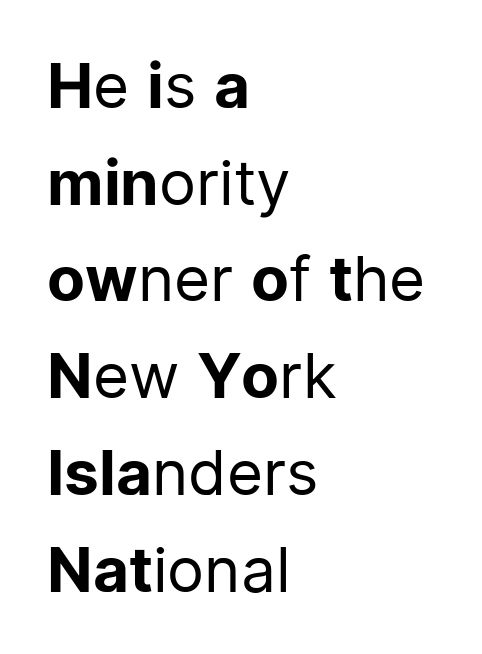
{"serif": "no", "italic": "no", "bold": "no", "weight": "regular", "width": "normal", "stroke_contrast": "low", "x_height": "medium", "monospaced": "no", "underline": "no", "align": "left", "line_spacing": "normal", "line_spacing_ratio": 1.56, "letter_spacing": "normal", "letter_spacing_em": 0.0, "glyph_px": 62}
